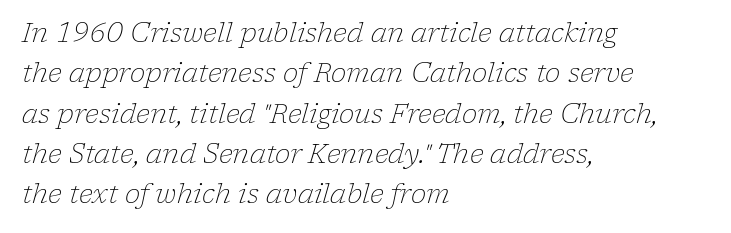
The image shows 26 px text type, italic (leaning right); set left-aligned, normal line spacing (1.55x), normal letter spacing, not underlined.
